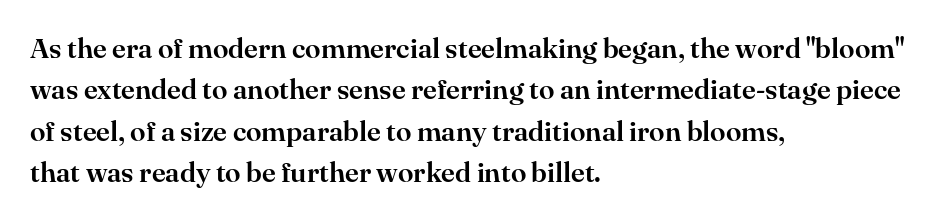
{"serif": "yes", "italic": "no", "width": "normal", "stroke_contrast": "high", "x_height": "small", "monospaced": "no", "underline": "no", "align": "left", "line_spacing": "normal", "line_spacing_ratio": 1.48, "letter_spacing": "normal", "letter_spacing_em": 0.0, "glyph_px": 28}
